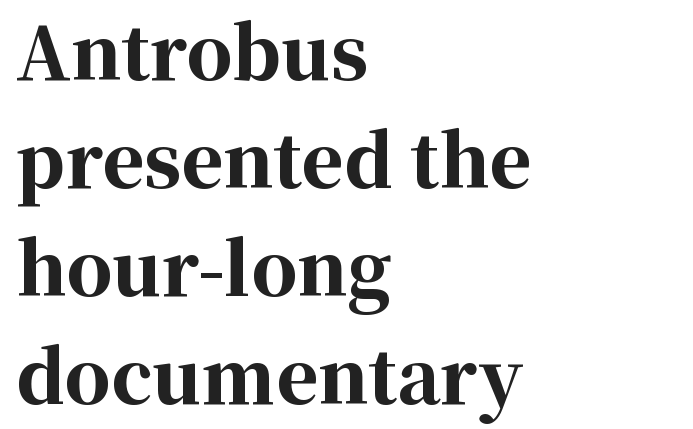
Q: Is the text bold? A: Yes.
Q: Is the text italic (slanted)? A: No, it is upright.
Q: Is the typeface a serif or a sans-serif typeface? A: Serif.
Q: Is the text underlined? A: No.
Q: How is the paragraph aligned? A: Left-aligned.
Q: Is the spacing between letters normal or unusually wide? A: Normal.
Q: Is the spacing between lines tight, normal or loose? A: Normal.
Q: Width (condensed, normal, or wide)? A: Normal.
Q: Stroke contrast? A: High.
Q: x-height? A: Medium.
Q: Monospaced? A: No.
